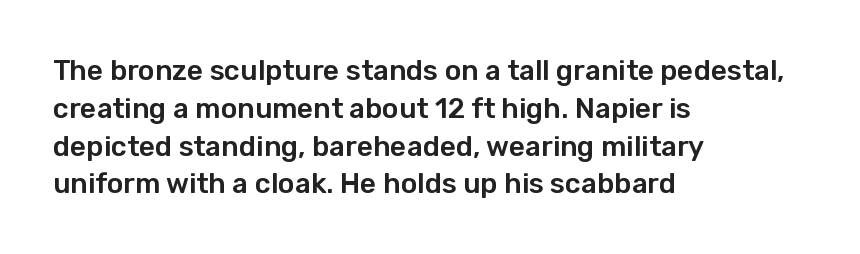
Q: Is the text italic (slanted)? A: No, it is upright.
Q: Is the typeface a serif or a sans-serif typeface? A: Sans-serif.
Q: Is the text underlined? A: No.
Q: How is the paragraph aligned? A: Left-aligned.
Q: Is the spacing between letters normal or unusually wide? A: Normal.
Q: Is the spacing between lines tight, normal or loose? A: Normal.
Q: Width (condensed, normal, or wide)? A: Normal.
Q: Stroke contrast? A: Low.
Q: x-height? A: Medium.
Q: Monospaced? A: No.
